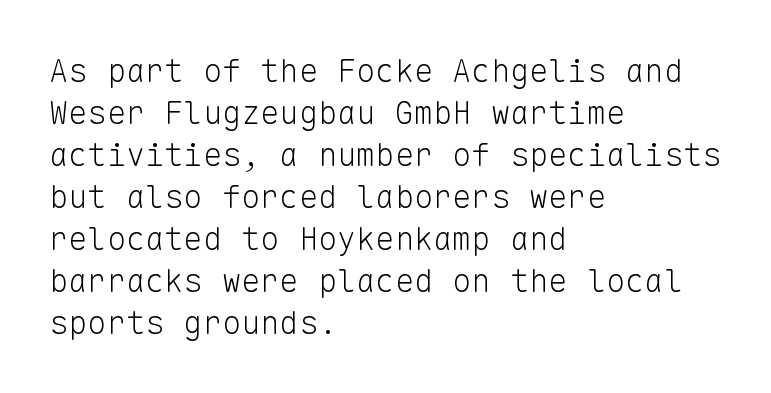
The image shows 32 px light sans-serif type, upright, monospaced; set left-aligned, normal line spacing (1.31x), normal letter spacing, not underlined; low stroke contrast and a medium x-height.
